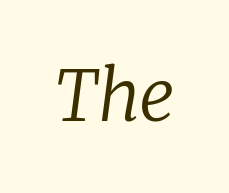
Letters rest on an invisible, unmarked baseline. Does the lettering tilt? It does — this is italic. Spacing between characters is what you'd get straight out of the box. A typesetter would label this face a serif. Character widths vary here, with narrow letters taking less room than wide ones.
